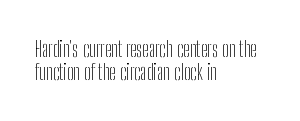
{"italic": "no", "bold": "no", "underline": "no", "align": "left", "line_spacing": "tight", "line_spacing_ratio": 1.06, "letter_spacing": "normal", "letter_spacing_em": 0.0, "glyph_px": 22}
